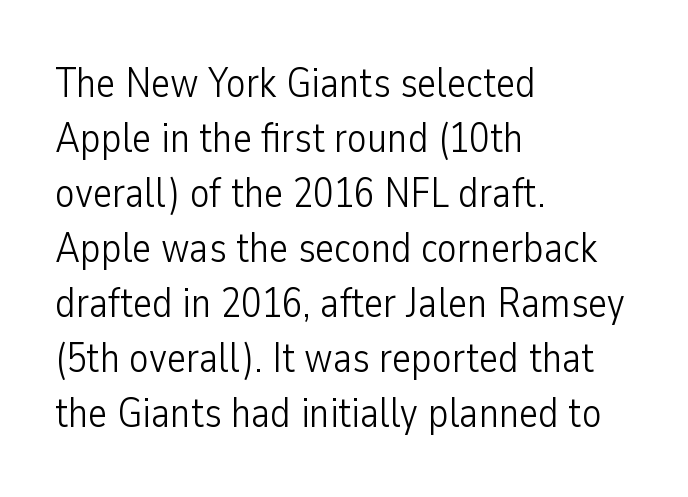
{"serif": "no", "italic": "no", "bold": "no", "weight": "light", "width": "condensed", "stroke_contrast": "low", "x_height": "medium", "monospaced": "no", "underline": "no", "align": "left", "line_spacing": "normal", "line_spacing_ratio": 1.34, "letter_spacing": "normal", "letter_spacing_em": 0.0, "glyph_px": 41}
